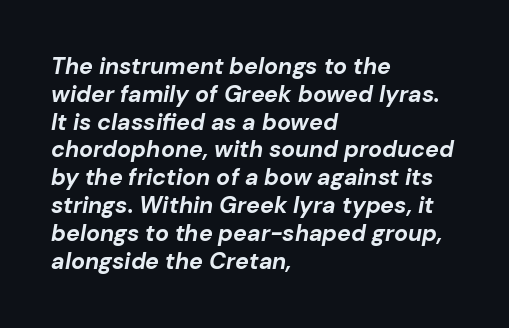
The image shows 23 px bold type, italic (leaning right); set left-aligned, line spacing 1.21x, normal letter spacing, not underlined.
